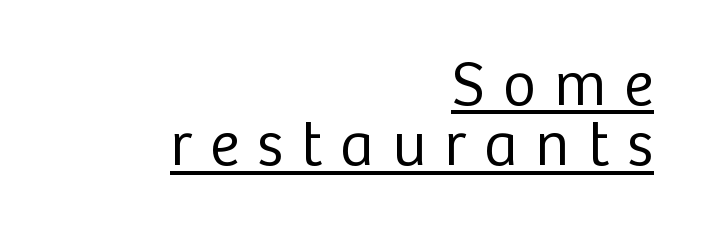
Like a heading marked for emphasis, these lines bear an underscore. The passage shown has open, widely tracked lettering throughout. The face used here is proportionally spaced, like ordinary book or web type. The typeface chosen for these lines omits serifs. Baseline-to-baseline distance is barely more than the letter height. Unlike italic type, these characters show no tilt at all.
